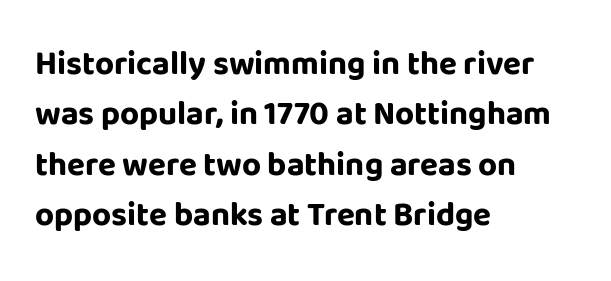
Compared with typical paragraphs, the rows here are spaced about the same. This sample has the flowing, uneven cadence of proportional lettering. The face used here has the dense, thick strokes of a bold. No italicization has been applied; the sample stays upright.
